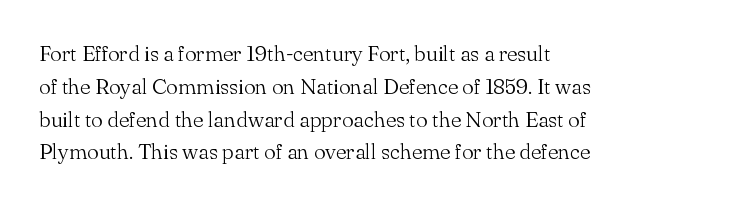
{"italic": "no", "bold": "no", "underline": "no", "align": "left", "line_spacing": "normal", "line_spacing_ratio": 1.49, "letter_spacing": "normal", "letter_spacing_em": 0.0, "glyph_px": 22}
